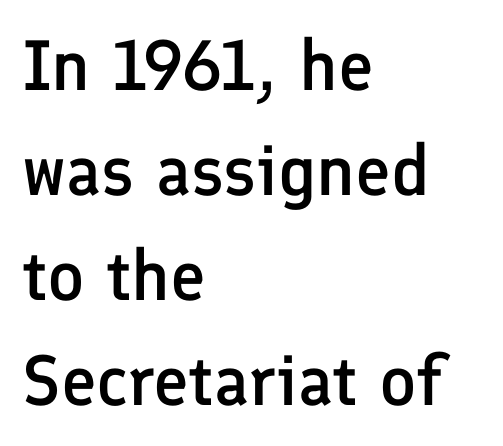
Q: Is the text bold? A: Semi-bold.
Q: Is the text italic (slanted)? A: No, it is upright.
Q: Is the typeface a serif or a sans-serif typeface? A: Sans-serif.
Q: Is the text underlined? A: No.
Q: How is the paragraph aligned? A: Left-aligned.
Q: Is the spacing between letters normal or unusually wide? A: Normal.
Q: Is the spacing between lines tight, normal or loose? A: Normal.
Q: Width (condensed, normal, or wide)? A: Normal.
Q: Stroke contrast? A: Low.
Q: x-height? A: Medium.
Q: Monospaced? A: No.
